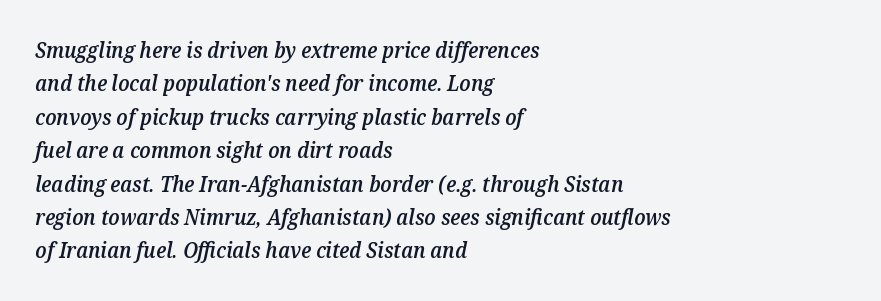
A fair bit of extra ink — the face is semibold, not bold. The zone under the glyphs is completely vacant. A student would call this left alignment; a typographer would say flush left, rag right. An italicized treatment has been applied to the whole sample. Horizontal bands of white between lines are of average thickness.
